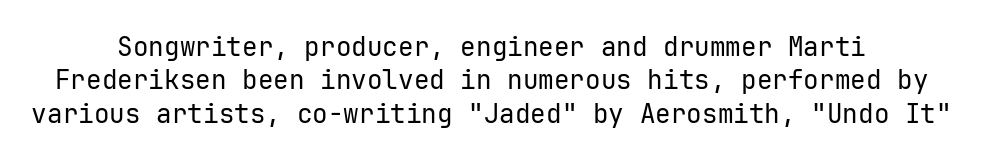
The image shows 26 px text type, upright; set normal line spacing (1.28x), normal letter spacing, not underlined.
